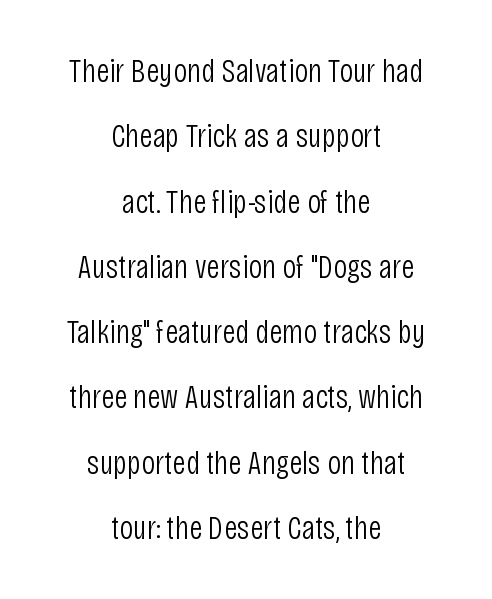
Q: Is the text bold? A: No.
Q: Is the text italic (slanted)? A: No, it is upright.
Q: Is the typeface a serif or a sans-serif typeface? A: Sans-serif.
Q: Is the text underlined? A: No.
Q: How is the paragraph aligned? A: Centered.
Q: Is the spacing between letters normal or unusually wide? A: Normal.
Q: Is the spacing between lines tight, normal or loose? A: Loose.
Q: Width (condensed, normal, or wide)? A: Condensed.
Q: Stroke contrast? A: Low.
Q: x-height? A: Large.
Q: Monospaced? A: No.
